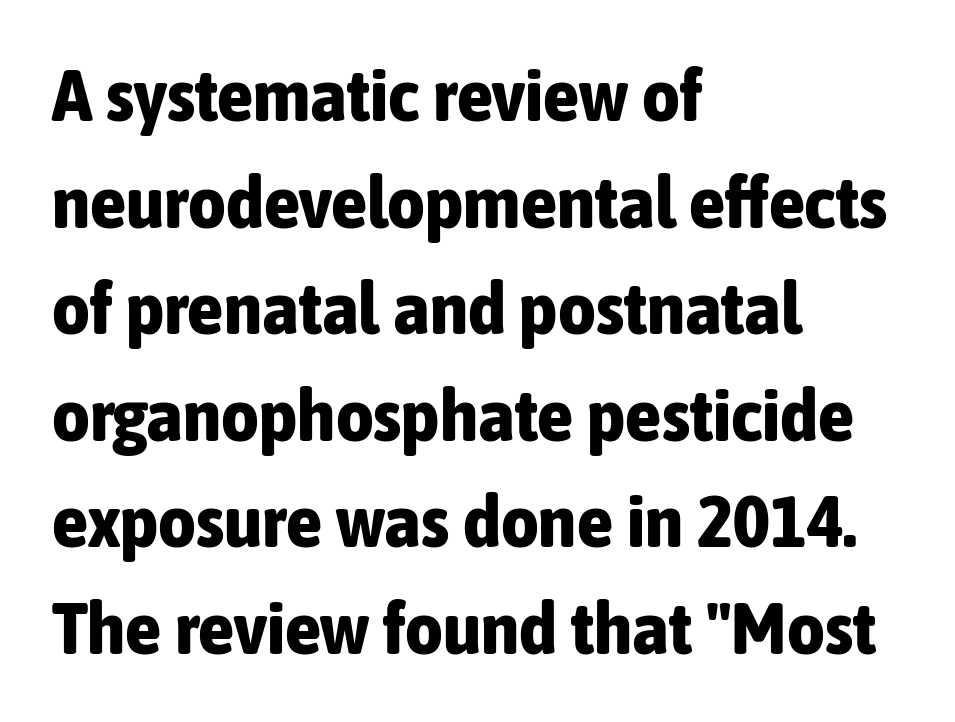
The image shows 73 px bold, condensed sans-serif type, upright; set left-aligned, normal line spacing (1.46x), normal letter spacing, not underlined; low stroke contrast and a medium x-height.
